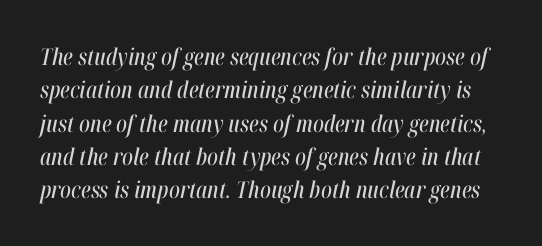
The image shows 23 px text type, italic (leaning right); set normal line spacing (1.45x), normal letter spacing, not underlined.
